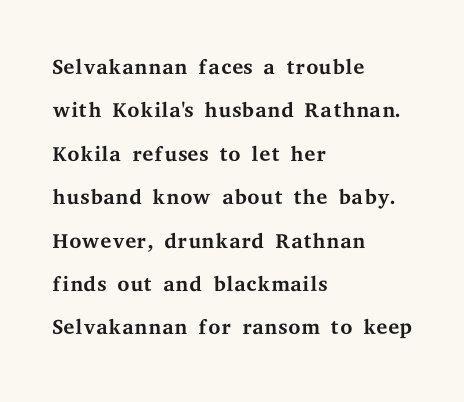
The image shows 31 px regular-weight, wide serif type, upright; set left-aligned, normal line spacing (1.4x), normal letter spacing, not underlined; medium stroke contrast and a medium x-height.
